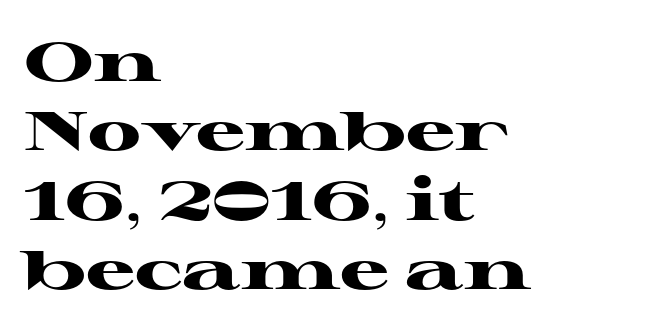
Q: Is the text bold? A: Yes.
Q: Is the text italic (slanted)? A: No, it is upright.
Q: Is the typeface a serif or a sans-serif typeface? A: Serif.
Q: Is the text underlined? A: No.
Q: How is the paragraph aligned? A: Left-aligned.
Q: Is the spacing between letters normal or unusually wide? A: Normal.
Q: Is the spacing between lines tight, normal or loose? A: Normal.
Q: Width (condensed, normal, or wide)? A: Wide.
Q: Stroke contrast? A: High.
Q: x-height? A: Medium.
Q: Monospaced? A: No.
